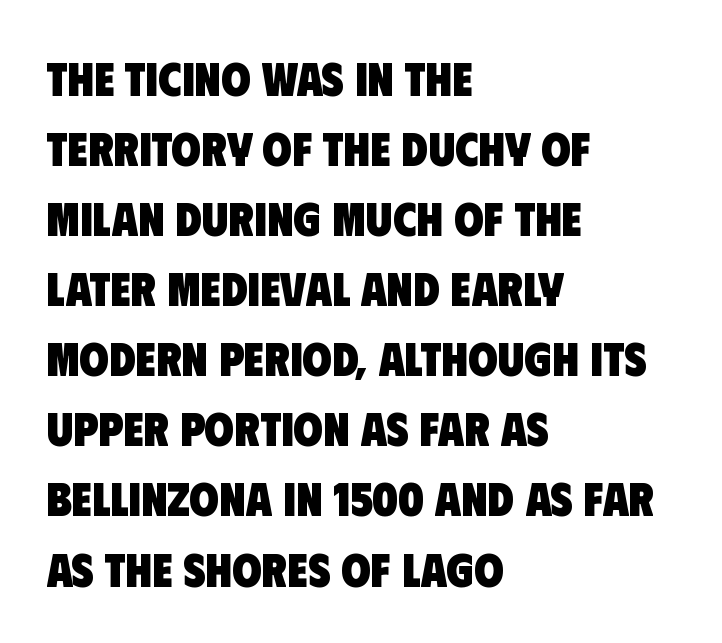
Q: Is the text bold? A: Yes.
Q: Is the typeface a serif or a sans-serif typeface? A: Sans-serif.
Q: Is the text underlined? A: No.
Q: How is the paragraph aligned? A: Left-aligned.
Q: Is the spacing between letters normal or unusually wide? A: Normal.
Q: Is the spacing between lines tight, normal or loose? A: Normal.
Q: Width (condensed, normal, or wide)? A: Condensed.
Q: Stroke contrast? A: Low.
Q: x-height? A: Large.
Q: Monospaced? A: No.
